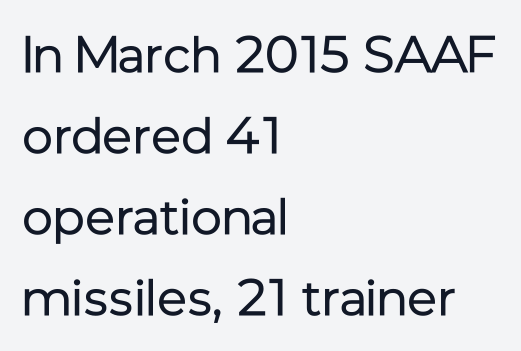
The image shows 51 px regular-weight sans-serif type, upright; set left-aligned, normal line spacing (1.59x), normal letter spacing, not underlined; low stroke contrast and a medium x-height.
